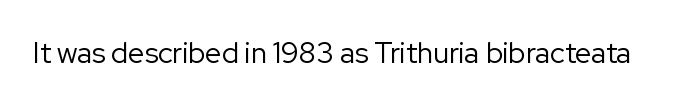
{"serif": "no", "italic": "no", "bold": "no", "weight": "regular", "width": "normal", "stroke_contrast": "low", "x_height": "medium", "monospaced": "no", "underline": "no", "letter_spacing": "normal", "letter_spacing_em": 0.0, "glyph_px": 29}
